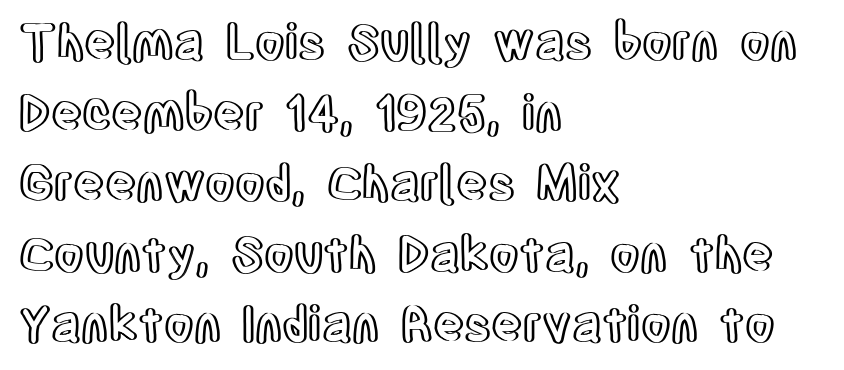
Q: Is the text italic (slanted)? A: No, it is upright.
Q: Is the text underlined? A: No.
Q: How is the paragraph aligned? A: Left-aligned.
Q: Is the spacing between letters normal or unusually wide? A: Normal.
Q: Is the spacing between lines tight, normal or loose? A: Normal.
Q: Width (condensed, normal, or wide)? A: Condensed.
Q: x-height? A: Large.
Q: Monospaced? A: No.
